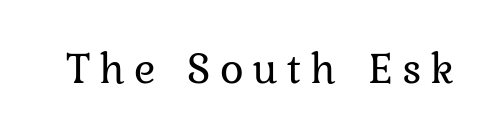
Q: Is the text bold? A: No.
Q: Is the text italic (slanted)? A: No, it is upright.
Q: Is the typeface a serif or a sans-serif typeface? A: Serif.
Q: Is the text underlined? A: No.
Q: Is the spacing between letters normal or unusually wide? A: Unusually wide.
Q: Width (condensed, normal, or wide)? A: Normal.
Q: Stroke contrast? A: Low.
Q: x-height? A: Medium.
Q: Monospaced? A: No.
